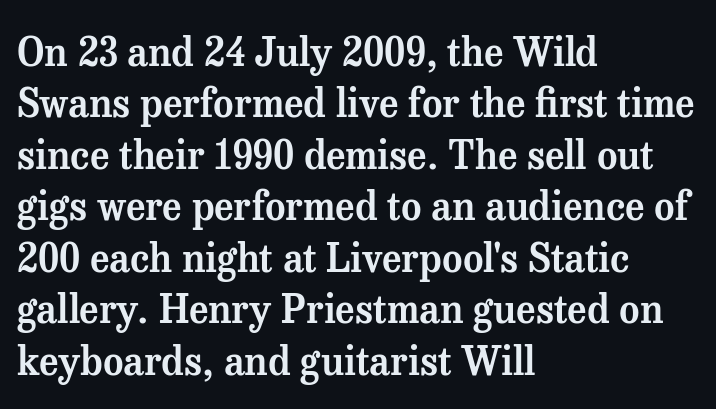
{"serif": "yes", "italic": "no", "width": "normal", "stroke_contrast": "medium", "x_height": "medium", "monospaced": "no", "underline": "no", "align": "left", "line_spacing": "normal", "line_spacing_ratio": 1.32, "letter_spacing": "normal", "letter_spacing_em": 0.0, "glyph_px": 39}
